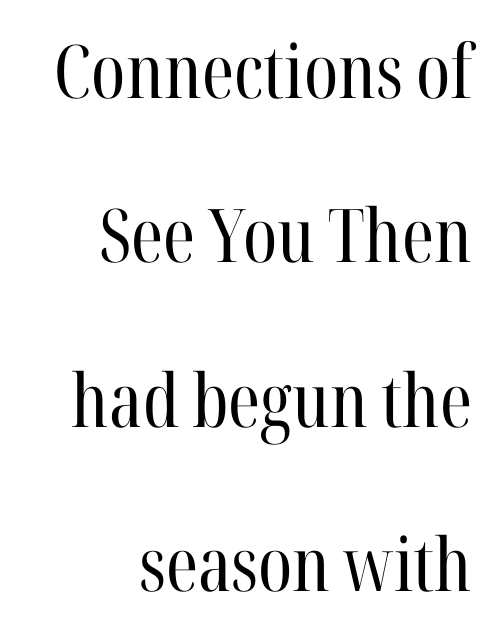
Q: Is the text bold? A: No.
Q: Is the text italic (slanted)? A: No, it is upright.
Q: Is the typeface a serif or a sans-serif typeface? A: Serif.
Q: Is the text underlined? A: No.
Q: How is the paragraph aligned? A: Right-aligned.
Q: Is the spacing between letters normal or unusually wide? A: Normal.
Q: Is the spacing between lines tight, normal or loose? A: Loose.
Q: Width (condensed, normal, or wide)? A: Condensed.
Q: Stroke contrast? A: High.
Q: x-height? A: Medium.
Q: Monospaced? A: No.
